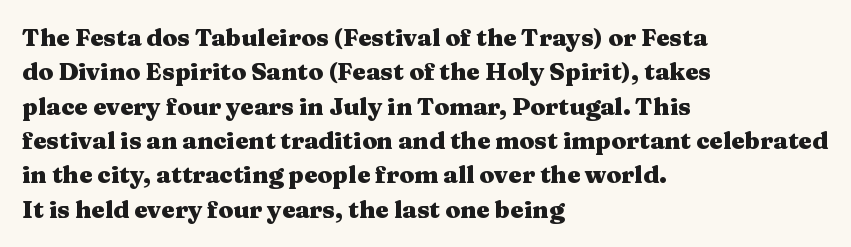
The image shows 24 px bold type, upright; set left-aligned, normal line spacing (1.43x), normal letter spacing, not underlined.
